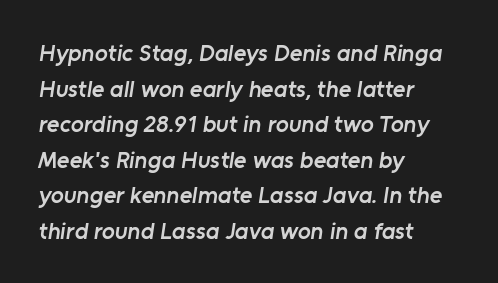
Q: Is the text bold? A: Semi-bold.
Q: Is the text underlined? A: No.
Q: How is the paragraph aligned? A: Left-aligned.
Q: Is the spacing between letters normal or unusually wide? A: Normal.
Q: Is the spacing between lines tight, normal or loose? A: Normal.
